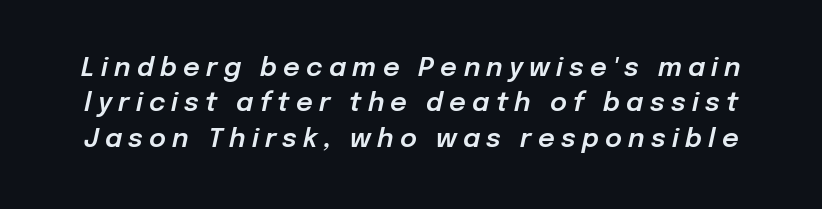
Q: Is the text italic (slanted)? A: Yes, it leans right by about 12 degrees.
Q: Is the text underlined? A: No.
Q: Is the spacing between letters normal or unusually wide? A: Unusually wide.
Q: Is the spacing between lines tight, normal or loose? A: Normal.
